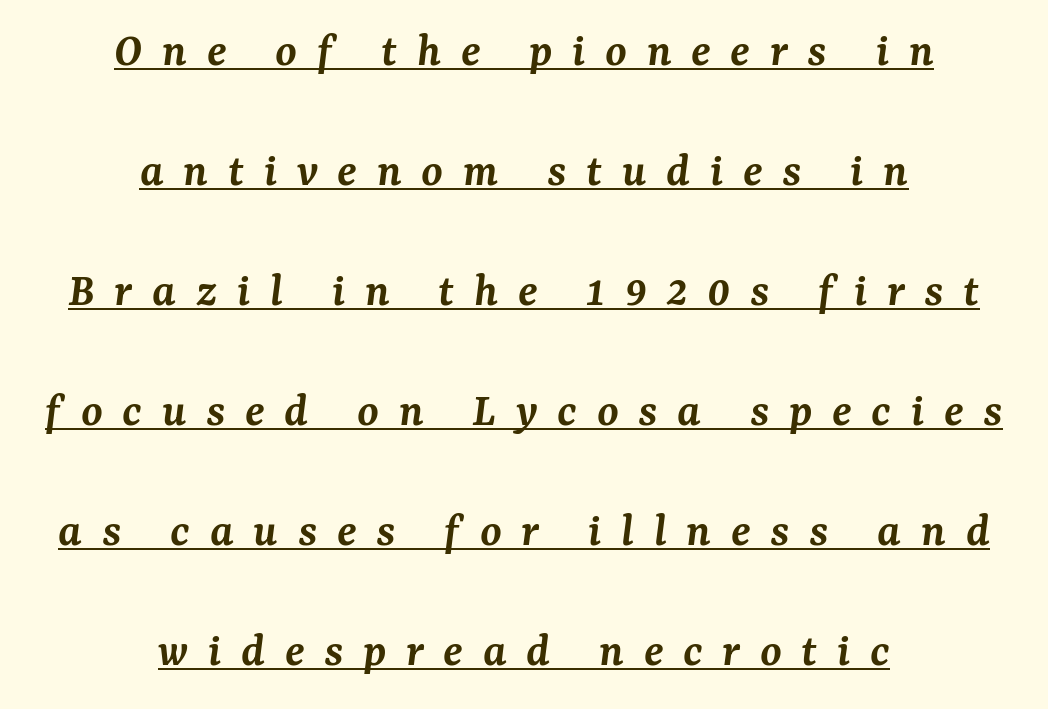
Stroke terminals: seriffed. Each new line begins a long way beneath the previous one. The glyphs look as if they've been sheared to an angle. Notice how the passage keeps no hard edge, just a central spine. Heft: intermediate — a semibold.
